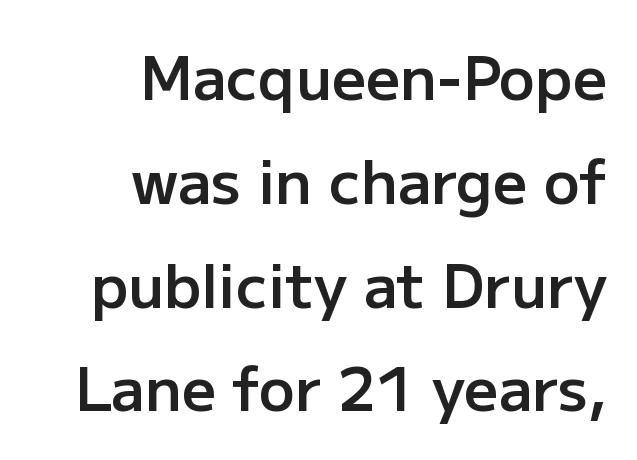
The image shows 60 px semibold sans-serif type, upright; set right-aligned, line spacing 1.73x, normal letter spacing, not underlined; low stroke contrast and a medium x-height.
